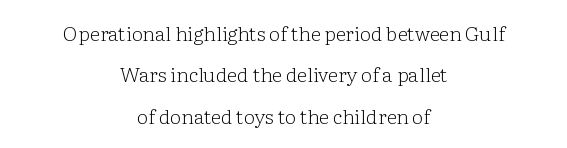
{"italic": "no", "bold": "no", "underline": "no", "align": "center", "line_spacing": "loose", "line_spacing_ratio": 2.07, "letter_spacing": "normal", "letter_spacing_em": 0.0, "glyph_px": 20}
